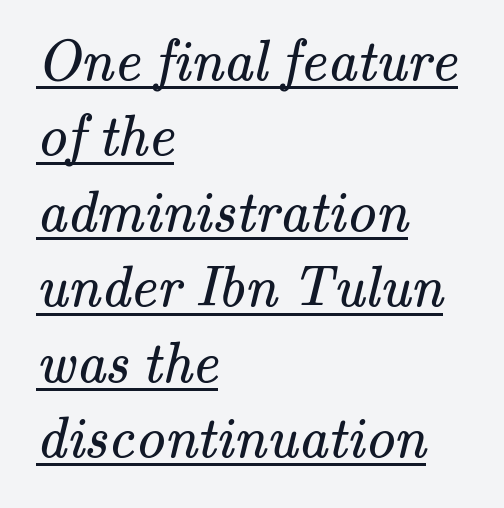
Q: Is the text bold? A: No.
Q: Is the typeface a serif or a sans-serif typeface? A: Serif.
Q: Is the text underlined? A: Yes.
Q: How is the paragraph aligned? A: Left-aligned.
Q: Is the spacing between letters normal or unusually wide? A: Normal.
Q: Is the spacing between lines tight, normal or loose? A: Normal.
Q: Width (condensed, normal, or wide)? A: Normal.
Q: Stroke contrast? A: Medium.
Q: x-height? A: Small.
Q: Monospaced? A: No.
